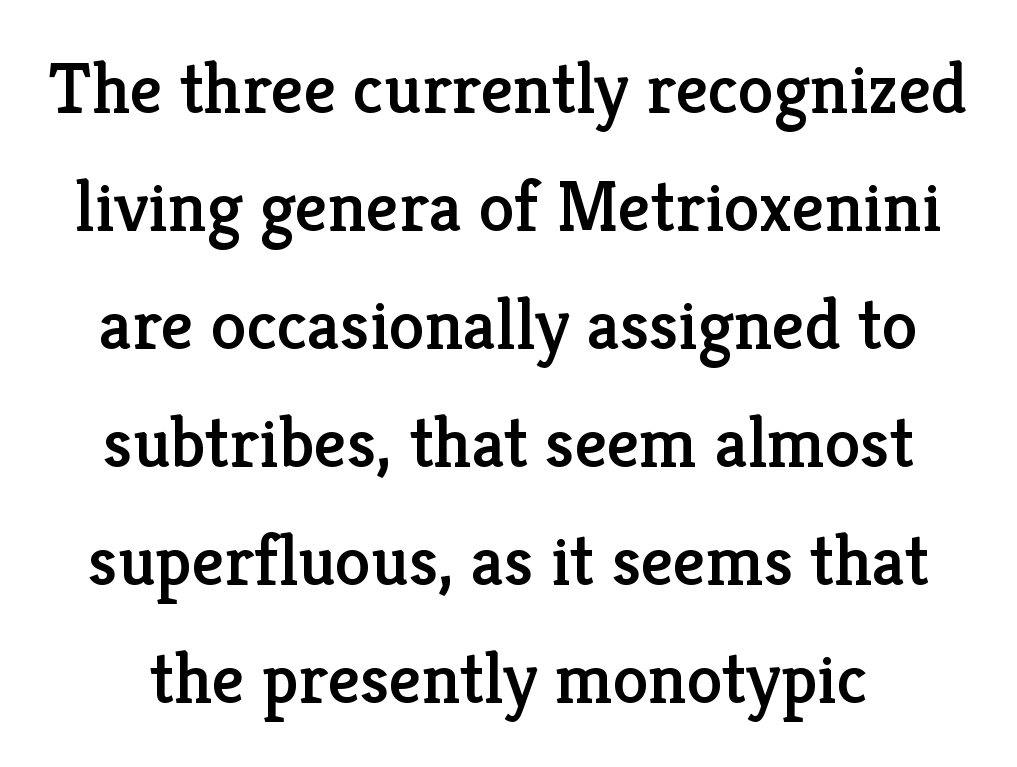
{"serif": "yes", "italic": "no", "width": "normal", "stroke_contrast": "low", "x_height": "medium", "monospaced": "no", "underline": "no", "line_spacing": "normal", "line_spacing_ratio": 1.64, "letter_spacing": "normal", "letter_spacing_em": 0.0, "glyph_px": 72}
